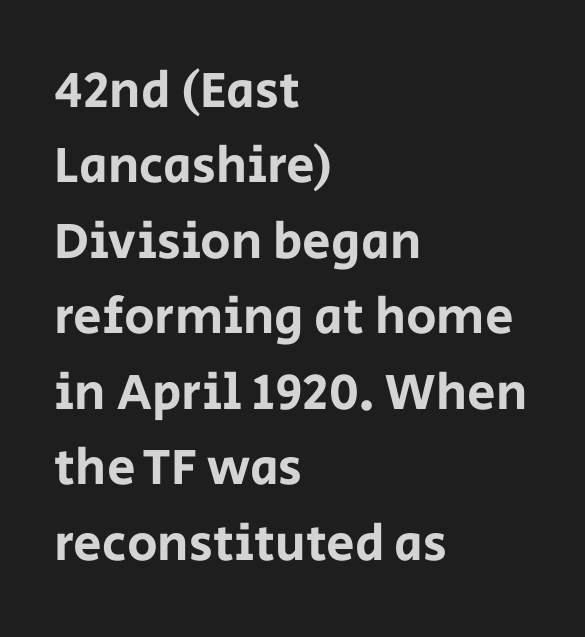
The image shows 51 px sans-serif type, upright; set left-aligned, normal line spacing (1.48x), normal letter spacing, not underlined; low stroke contrast and a large x-height.
